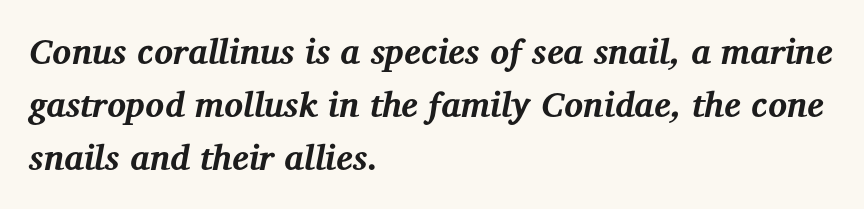
Q: Is the text bold? A: Yes.
Q: Is the text italic (slanted)? A: Yes, it leans right by about 12 degrees.
Q: Is the typeface a serif or a sans-serif typeface? A: Serif.
Q: Is the text underlined? A: No.
Q: How is the paragraph aligned? A: Left-aligned.
Q: Is the spacing between letters normal or unusually wide? A: Normal.
Q: Is the spacing between lines tight, normal or loose? A: Normal.
Q: Width (condensed, normal, or wide)? A: Normal.
Q: Stroke contrast? A: Medium.
Q: x-height? A: Medium.
Q: Monospaced? A: No.
